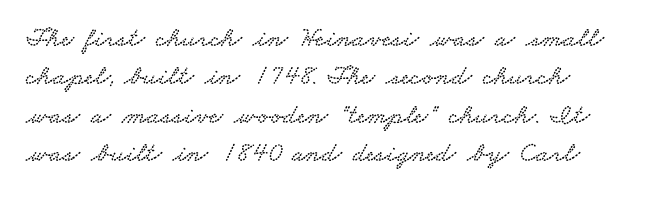
The image shows 28 px wide serif type; set normal line spacing (1.37x), normal letter spacing, not underlined; low stroke contrast and a small x-height.
